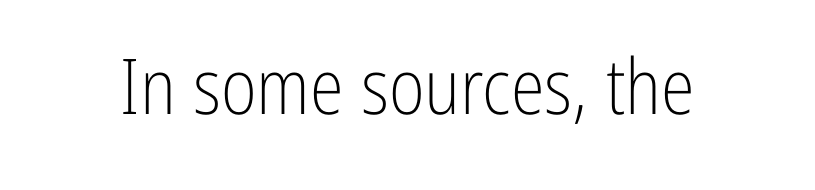
Q: Is the text bold? A: No.
Q: Is the text italic (slanted)? A: No, it is upright.
Q: Is the typeface a serif or a sans-serif typeface? A: Sans-serif.
Q: Is the text underlined? A: No.
Q: Is the spacing between letters normal or unusually wide? A: Normal.
Q: Width (condensed, normal, or wide)? A: Condensed.
Q: Stroke contrast? A: Low.
Q: x-height? A: Medium.
Q: Monospaced? A: No.
